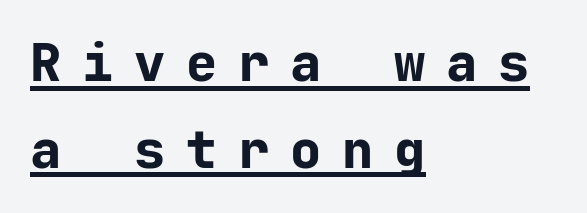
Q: Is the text bold? A: Yes.
Q: Is the text italic (slanted)? A: No, it is upright.
Q: Is the typeface a serif or a sans-serif typeface? A: Sans-serif.
Q: Is the text underlined? A: Yes.
Q: How is the paragraph aligned? A: Left-aligned.
Q: Is the spacing between letters normal or unusually wide? A: Unusually wide.
Q: Is the spacing between lines tight, normal or loose? A: Normal.
Q: Width (condensed, normal, or wide)? A: Normal.
Q: Stroke contrast? A: Low.
Q: x-height? A: Medium.
Q: Monospaced? A: Yes.
